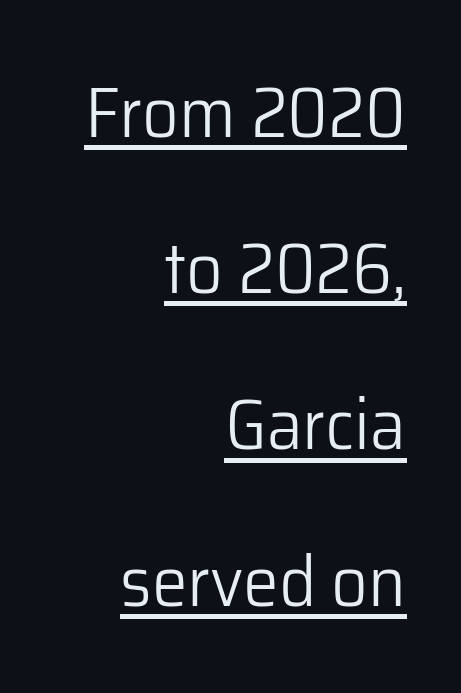
Q: Is the text bold? A: No.
Q: Is the text italic (slanted)? A: No, it is upright.
Q: Is the typeface a serif or a sans-serif typeface? A: Sans-serif.
Q: Is the text underlined? A: Yes.
Q: How is the paragraph aligned? A: Right-aligned.
Q: Is the spacing between letters normal or unusually wide? A: Normal.
Q: Is the spacing between lines tight, normal or loose? A: Loose.
Q: Width (condensed, normal, or wide)? A: Normal.
Q: Stroke contrast? A: Low.
Q: x-height? A: Medium.
Q: Monospaced? A: No.
